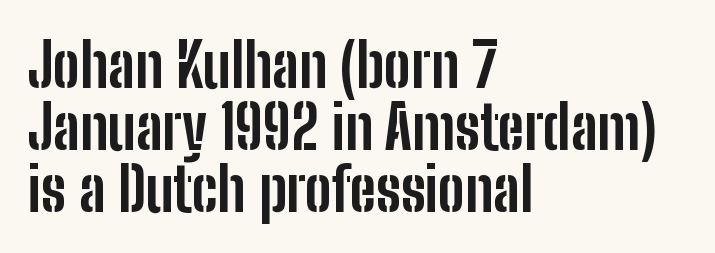
Q: Is the text bold? A: Yes.
Q: Is the text italic (slanted)? A: No, it is upright.
Q: Is the typeface a serif or a sans-serif typeface? A: Sans-serif.
Q: Is the text underlined? A: No.
Q: How is the paragraph aligned? A: Left-aligned.
Q: Is the spacing between letters normal or unusually wide? A: Normal.
Q: Is the spacing between lines tight, normal or loose? A: Tight.
Q: Width (condensed, normal, or wide)? A: Condensed.
Q: Stroke contrast? A: Low.
Q: x-height? A: Medium.
Q: Monospaced? A: No.
